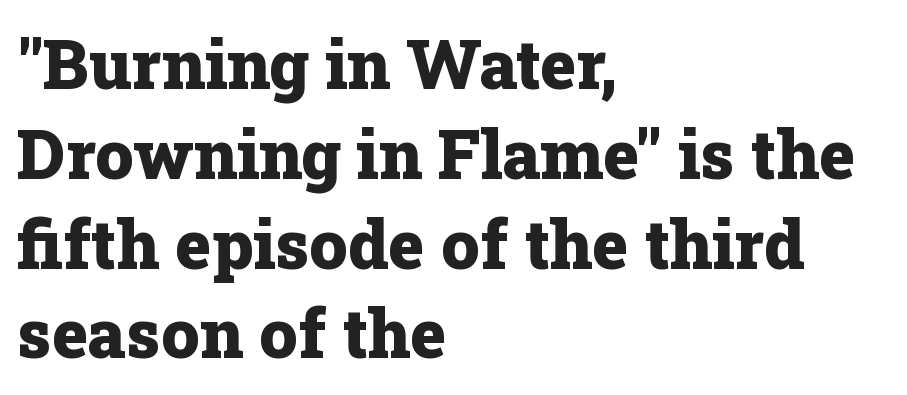
The gap between lines stays unmarked. Visually the block forms a straight wall on the left and a jagged coastline on the right. The characters display serif detailing at their extremities. Rendered with straight, roman letterforms.
